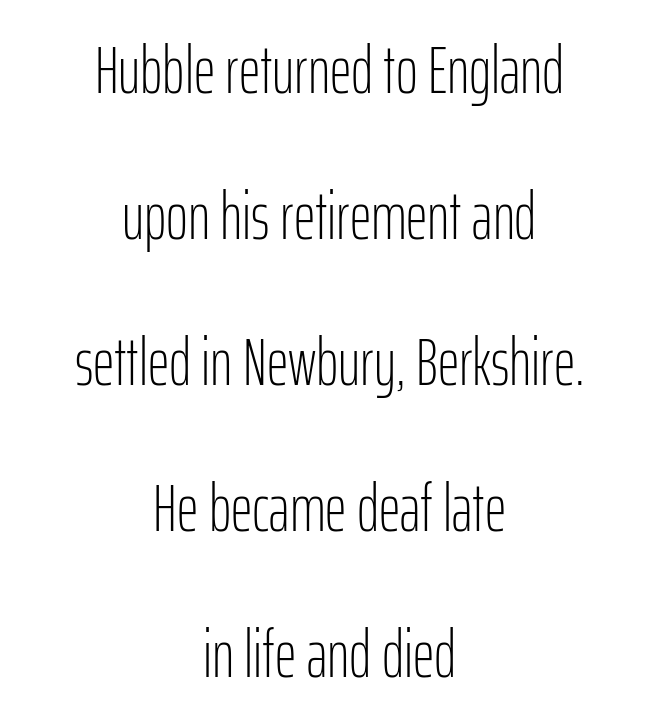
The image shows 67 px light, condensed sans-serif type, upright; set centered, loose line spacing (2.18x), normal letter spacing, not underlined; low stroke contrast and a medium x-height.
